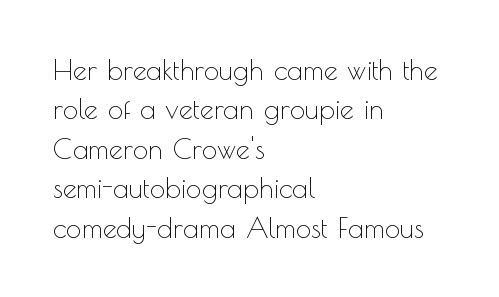
A quiet, ordinary-to-light weight characterises the typeface. The specimen reads as upright at a glance. Nope, no serifs anywhere on these letters. Summary of vertical rhythm: regular, with standard interline spacing. Decoration check: the copy has no underline. Characters follow at the spacing the type designer built in.
